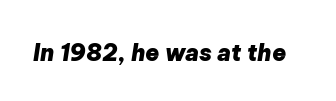
Q: Is the text bold? A: Yes.
Q: Is the text italic (slanted)? A: Yes, it leans right by about 9 degrees.
Q: Is the text underlined? A: No.
Q: Is the spacing between letters normal or unusually wide? A: Normal.
